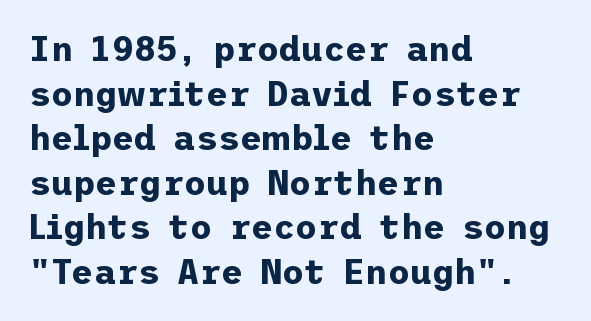
The image shows 34 px bold sans-serif type, upright; set left-aligned, normal line spacing (1.31x), normal letter spacing, not underlined; low stroke contrast and a medium x-height.
